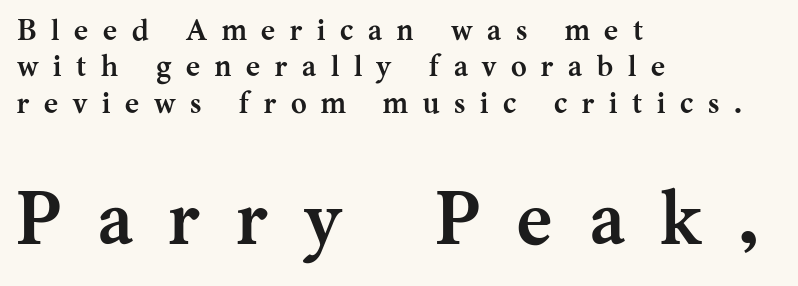
Q: Is the text bold? A: Yes.
Q: Is the text italic (slanted)? A: No, it is upright.
Q: Is the typeface a serif or a sans-serif typeface? A: Serif.
Q: Is the text underlined? A: No.
Q: How is the paragraph aligned? A: Left-aligned.
Q: Is the spacing between letters normal or unusually wide? A: Unusually wide.
Q: Which block of text is set in a larger size, the first (top) or the second (bottom)? A: The second (bottom) one.
Q: Width (condensed, normal, or wide)? A: Normal.
Q: Stroke contrast? A: Medium.
Q: x-height? A: Medium.
Q: Monospaced? A: No.
